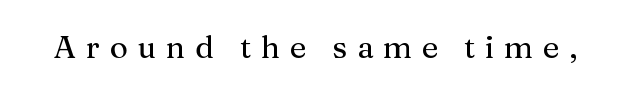
Font category for this specimen: serif. Is there any slant? The stems are plumb. Varying glyph widths throughout — classic text-font behaviour. Any mark beneath the type? The region is blank. Glyph-to-glyph distance is far greater than everyday printed text.
